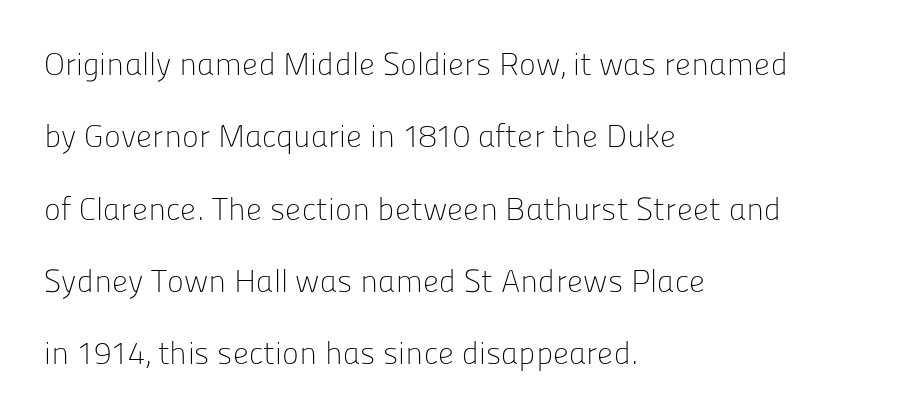
The image shows 32 px light sans-serif type, upright; set left-aligned, loose line spacing (2.26x), normal letter spacing, not underlined; low stroke contrast and a medium x-height.
